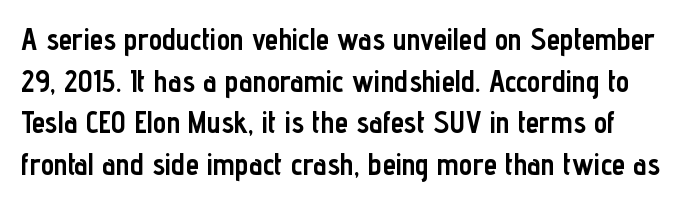
Nothing sits at the stroke ends, so this counts as sans-serif. Look at the stroke-to-counter ratio: heavy, a bold. Characters remain perfectly vertical along every line. The leading is moderate, giving the passage an even texture. A typesetter would call this zero additional tracking.
